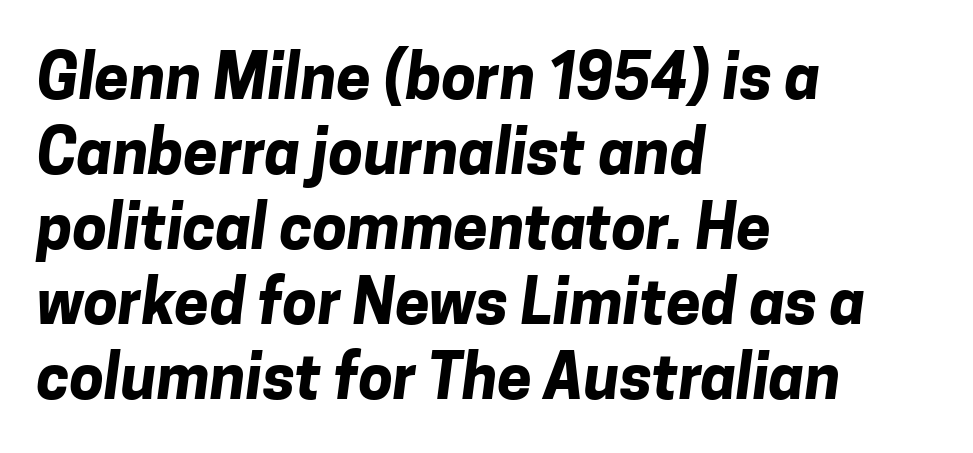
Each letter's strokes conclude bluntly, with no projecting serifs. Nobody drew a line under any word here. All the whitespace from short lines collects on the right. On the weight axis this lands at bold, roughly 700. Character widths vary here, with narrow letters taking less room than wide ones.
